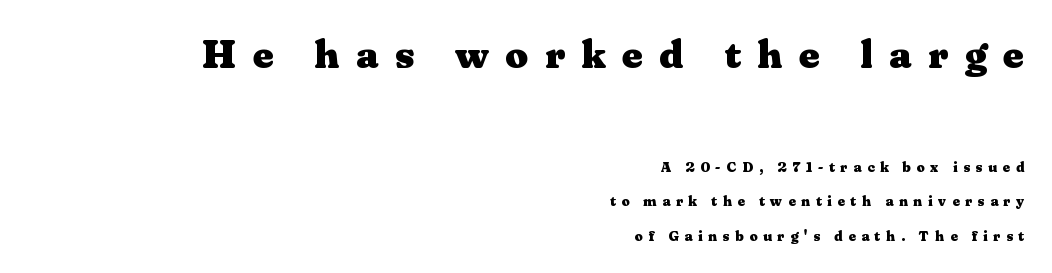
The image shows 40 px heavy, wide serif type, upright; set right-aligned, loose line spacing (2.45x), unusually wide letter spacing (+0.41 em), not underlined; the first (top) block is 2.86x larger; medium stroke contrast and a medium x-height.
